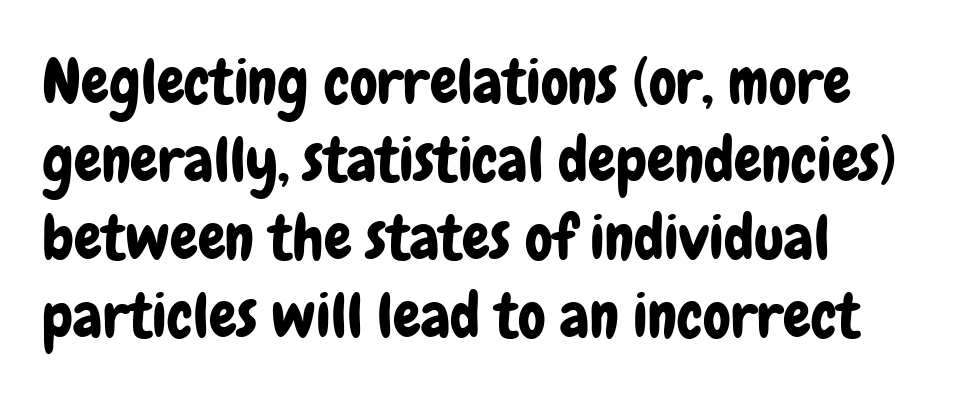
Note the varied advance widths — an 'i' is clearly narrower than an 'm'. The face used here is rendered with its standard letterfit. Vertical strokes here are truly vertical. Is this a sans? Yes — the strokes have no serifs. The space between consecutive lines is moderate.
